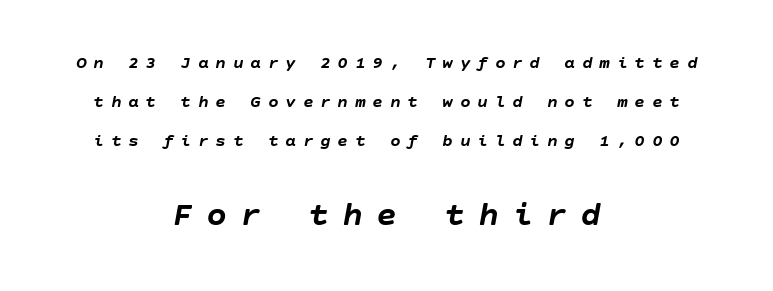
The image shows 35 px semibold type, italic (leaning right); set centered, loose line spacing (2.16x), unusually wide letter spacing (+0.37 em), not underlined; the second (bottom) block is 1.94x larger; low stroke contrast and a large x-height.
